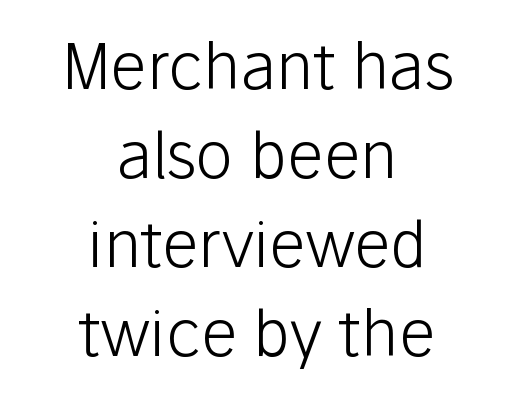
Q: Is the text bold? A: No.
Q: Is the text italic (slanted)? A: No, it is upright.
Q: Is the typeface a serif or a sans-serif typeface? A: Sans-serif.
Q: Is the text underlined? A: No.
Q: How is the paragraph aligned? A: Centered.
Q: Is the spacing between letters normal or unusually wide? A: Normal.
Q: Is the spacing between lines tight, normal or loose? A: Normal.
Q: Width (condensed, normal, or wide)? A: Normal.
Q: Stroke contrast? A: Low.
Q: x-height? A: Medium.
Q: Monospaced? A: No.
